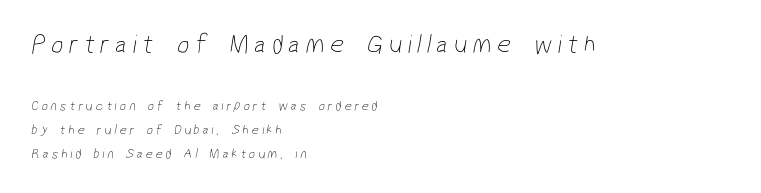
Decoration check: the copy has no underline. Visually the block forms a straight wall on the left and a jagged coastline on the right. The emphasis by scale lands on block number one, above. Reading down the column, the eye jumps a familiar distance to each next line. The weight tops out at a normal text grade. The tracking jumps out immediately: characters are airy and widely separated.
